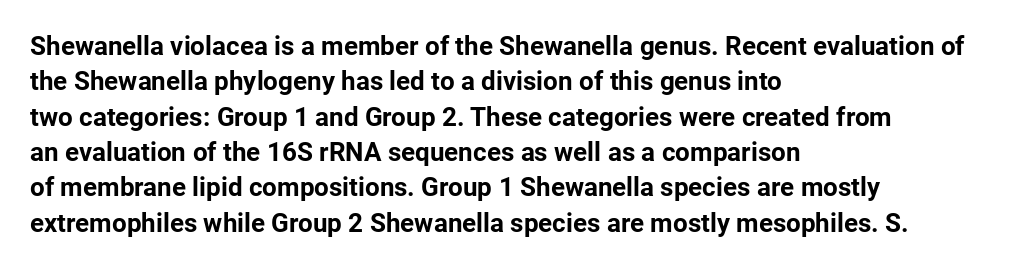
Normally led — the rows are evenly, conventionally spaced. A roman cut, with each character standing at attention. The gaps between neighbouring characters are ordinary and unremarkable. The words here are not underlined. Left-aligned paragraph, ragged on the right. The typesetting leans heavy: a genuine bold.
